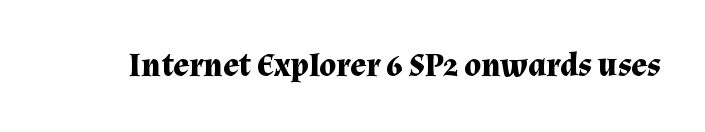
{"serif": "yes", "italic": "no", "bold": "yes", "weight": "bold", "width": "normal", "stroke_contrast": "medium", "x_height": "medium", "monospaced": "no", "underline": "no", "letter_spacing": "normal", "letter_spacing_em": 0.0, "glyph_px": 33}
